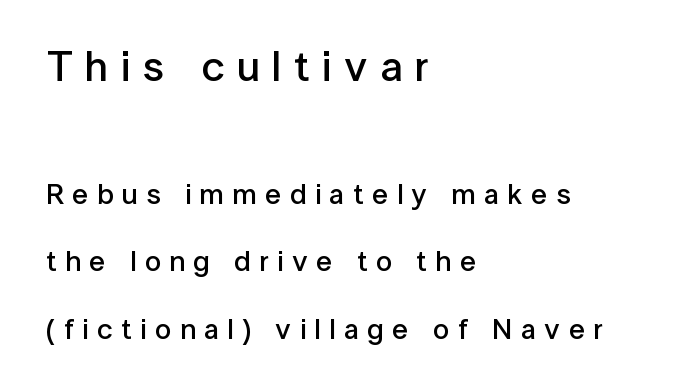
{"serif": "no", "italic": "no", "bold": "semi", "weight": "semibold", "width": "normal", "stroke_contrast": "low", "x_height": "medium", "monospaced": "no", "underline": "no", "align": "left", "line_spacing": "loose", "line_spacing_ratio": 2.32, "letter_spacing": "wide", "letter_spacing_em": 0.29, "larger_block": "first", "size_ratio": 1.48, "glyph_px": 43}
